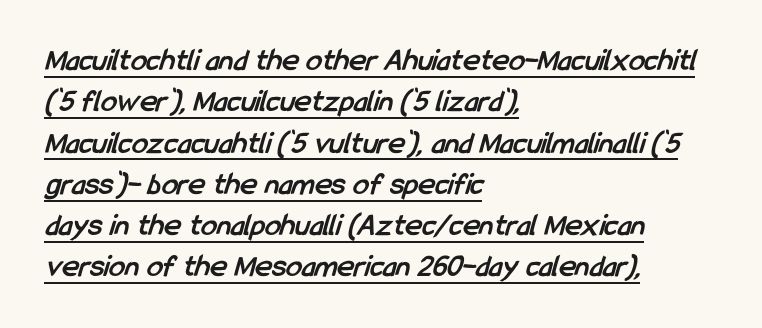
The image shows 32 px semibold, condensed sans-serif type; set left-aligned, normal line spacing (1.29x), normal letter spacing, underlined; low stroke contrast and a medium x-height.
